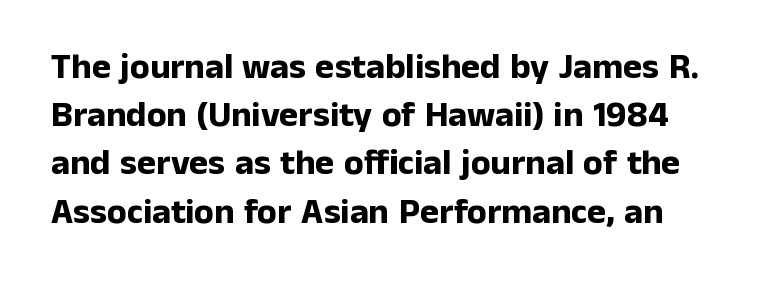
The image shows 36 px bold sans-serif type, upright; set normal line spacing (1.34x), normal letter spacing, not underlined; low stroke contrast and a medium x-height.
